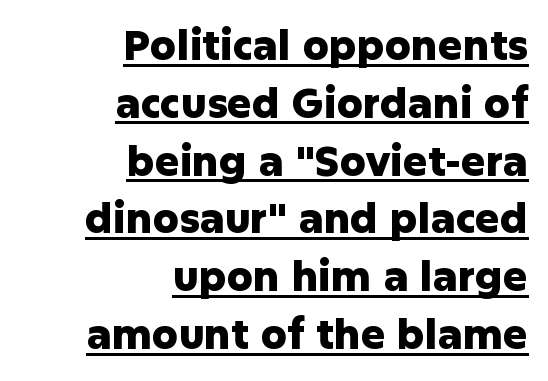
{"serif": "no", "italic": "no", "bold": "yes", "weight": "heavy", "width": "normal", "stroke_contrast": "low", "x_height": "medium", "monospaced": "no", "underline": "yes", "align": "right", "line_spacing": "normal", "line_spacing_ratio": 1.41, "letter_spacing": "normal", "letter_spacing_em": 0.0, "glyph_px": 41}
